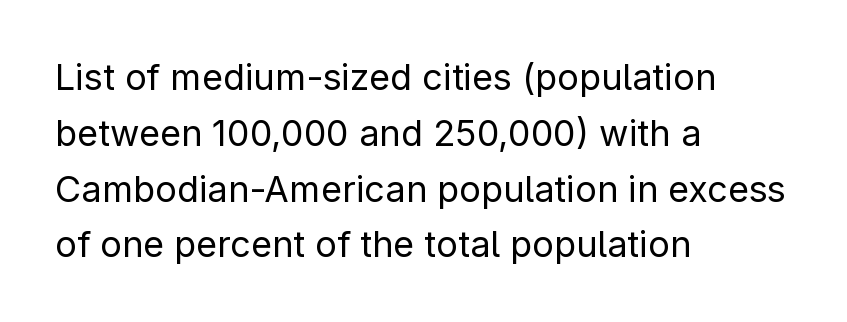
Q: Is the text bold? A: No.
Q: Is the text italic (slanted)? A: No, it is upright.
Q: Is the typeface a serif or a sans-serif typeface? A: Sans-serif.
Q: Is the text underlined? A: No.
Q: How is the paragraph aligned? A: Left-aligned.
Q: Is the spacing between letters normal or unusually wide? A: Normal.
Q: Is the spacing between lines tight, normal or loose? A: Normal.
Q: Width (condensed, normal, or wide)? A: Normal.
Q: Stroke contrast? A: Low.
Q: x-height? A: Medium.
Q: Monospaced? A: No.
